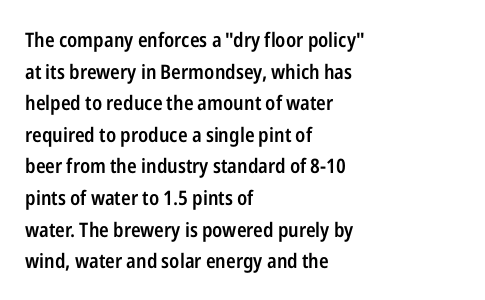
The image shows 20 px text type, upright; set left-aligned, normal line spacing (1.58x), normal letter spacing, not underlined.
